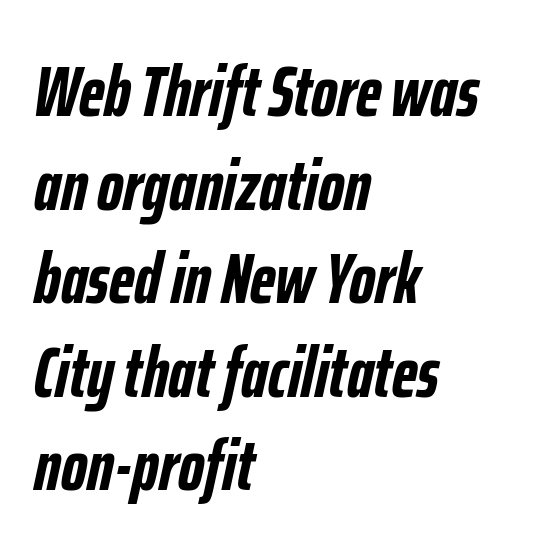
{"italic": "yes", "lean": "right", "slant_degrees": 12, "bold": "yes", "weight": "semibold", "width": "condensed", "stroke_contrast": "low", "x_height": "medium", "monospaced": "no", "underline": "no", "align": "left", "line_spacing": "normal", "line_spacing_ratio": 1.3, "letter_spacing": "normal", "letter_spacing_em": 0.0, "glyph_px": 72}
